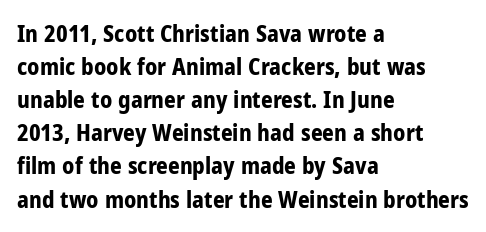
{"italic": "no", "bold": "yes", "underline": "no", "align": "left", "line_spacing": "normal", "line_spacing_ratio": 1.44, "letter_spacing": "normal", "letter_spacing_em": 0.0, "glyph_px": 23}
